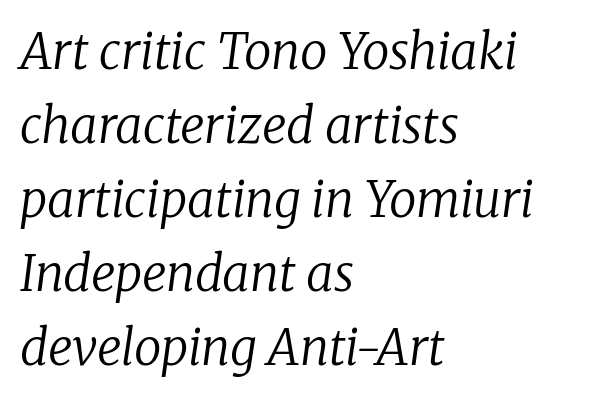
{"serif": "yes", "italic": "yes", "lean": "right", "slant_degrees": 8, "bold": "no", "weight": "regular", "width": "normal", "stroke_contrast": "low", "x_height": "medium", "monospaced": "no", "underline": "no", "align": "left", "line_spacing": "normal", "line_spacing_ratio": 1.51, "letter_spacing": "normal", "letter_spacing_em": 0.0, "glyph_px": 49}
